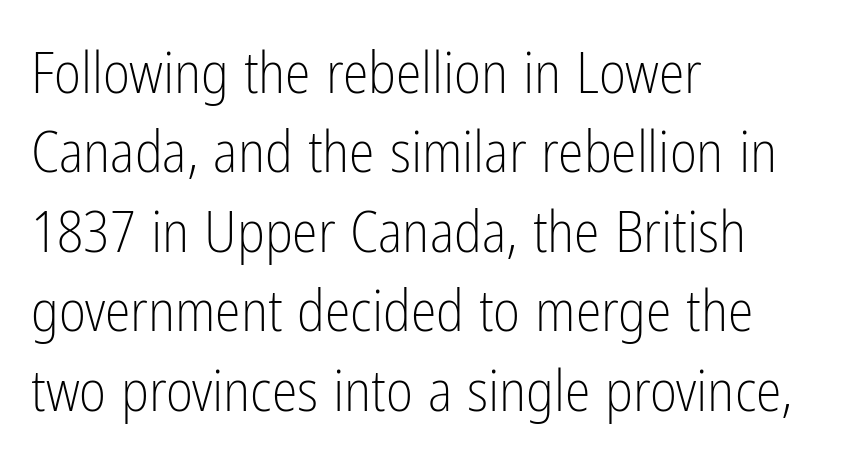
The image shows 58 px light, condensed sans-serif type, upright; set left-aligned, normal line spacing (1.37x), normal letter spacing, not underlined; low stroke contrast and a medium x-height.
